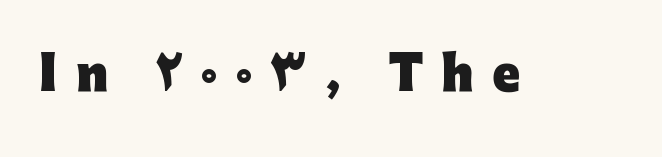
{"serif": "no", "italic": "no", "bold": "yes", "weight": "heavy", "width": "normal", "stroke_contrast": "low", "x_height": "medium", "monospaced": "no", "underline": "no", "letter_spacing": "wide", "letter_spacing_em": 0.4, "glyph_px": 46}
